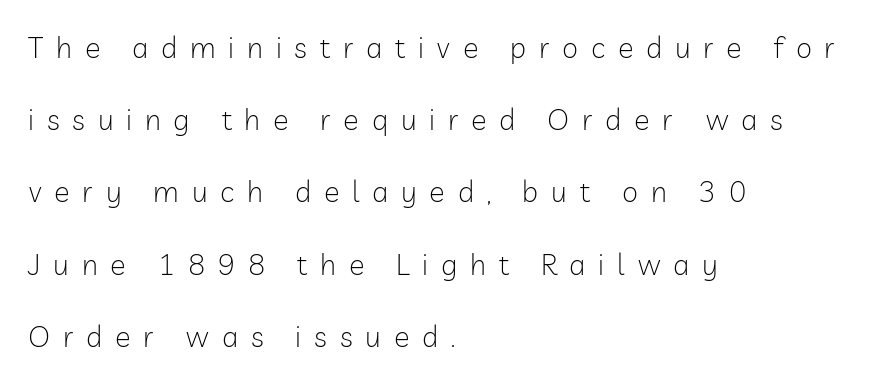
{"serif": "no", "italic": "no", "bold": "no", "weight": "light", "width": "normal", "stroke_contrast": "low", "x_height": "medium", "monospaced": "no", "underline": "no", "align": "left", "line_spacing": "loose", "line_spacing_ratio": 2.49, "letter_spacing": "wide", "letter_spacing_em": 0.44, "glyph_px": 29}
